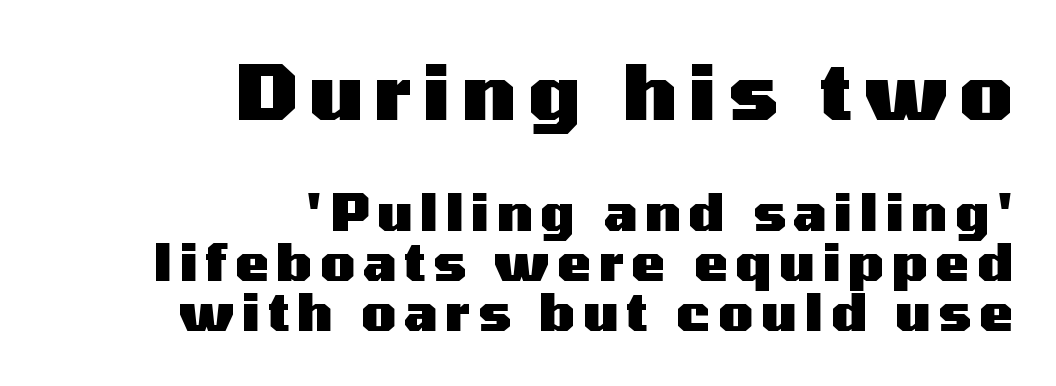
The passage shown is not underscored anywhere. Looks like regular typesetting: each glyph gets only the width it needs. Rows of type sit shoulder to shoulder in the vertical direction. Top chunk: large. Bottom chunk: small. The rendering anchors every line to the right-hand side.
